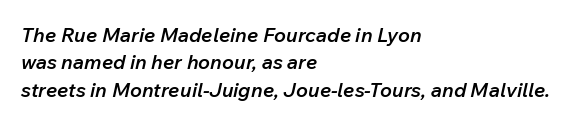
Honestly, there is no underline to notice here at all. The passage shown stacks its lines at a standard gap. The face used here is a semibold: visibly heavier than regular, lighter than bold. The letterforms sit shoulder to shoulder at normal distance. A typesetter would mark this as italic. A student would call this left alignment; a typographer would say flush left, rag right.
